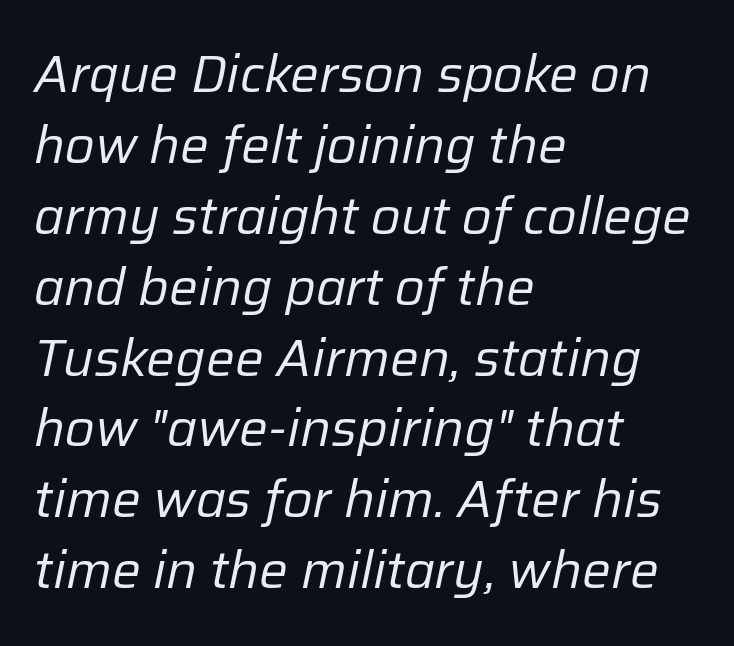
The image shows 51 px regular-weight type, italic (leaning right); set left-aligned, normal line spacing (1.39x), normal letter spacing, not underlined; low stroke contrast and a medium x-height.
